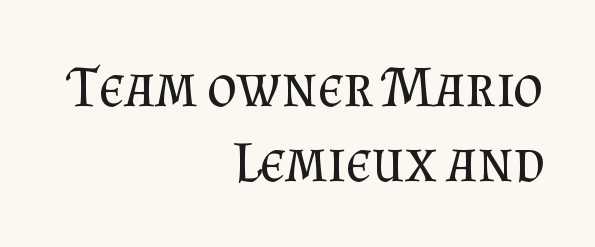
The vertical gap from one line to the next is medium. Vertical stems look standard width or narrower in stroke. Short and long lines alike share a common ending point at right. No extra tracking has been applied to these lines. The letters advance in unequal steps, a hallmark of proportional type. Observe the serifs anchoring each vertical stroke in this sample.
